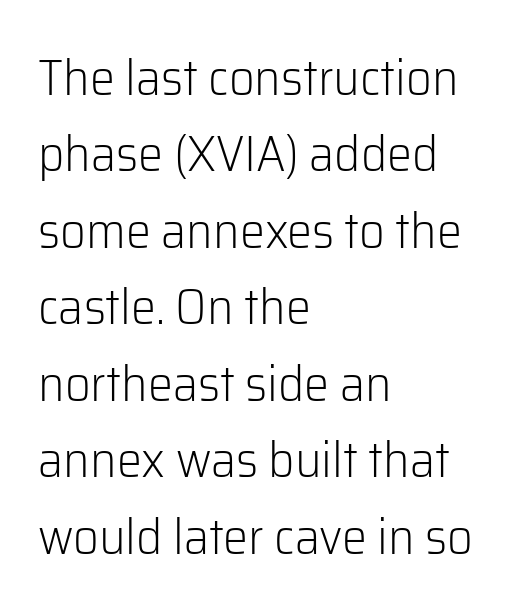
{"serif": "no", "italic": "no", "bold": "no", "weight": "light", "width": "normal", "stroke_contrast": "low", "x_height": "medium", "monospaced": "no", "underline": "no", "align": "left", "line_spacing": "normal", "line_spacing_ratio": 1.53, "letter_spacing": "normal", "letter_spacing_em": 0.0, "glyph_px": 50}
